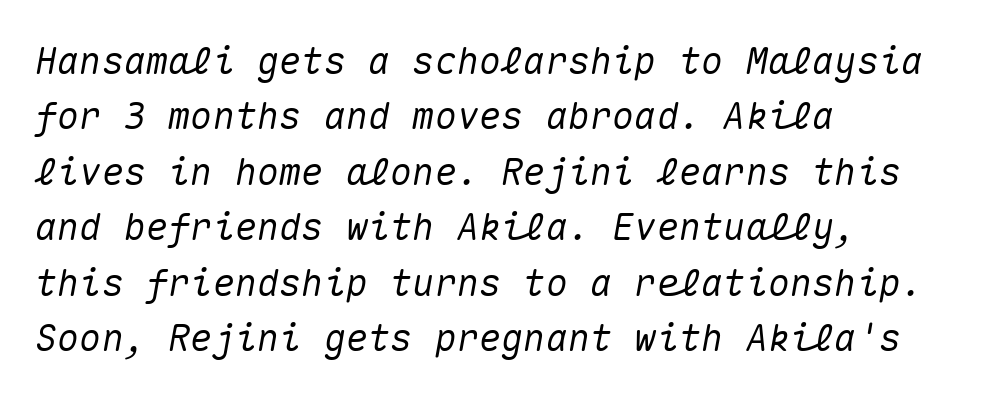
Each line starts at the same left margin while the right side varies. The passage shown is typed in a monospace face where columns stay perfectly aligned. One glance says typical: line gaps are just what's usual. Between one letter and the next there's only the usual sliver of space. Is the type slanted? Yes — the strokes lean at a clear angle.
